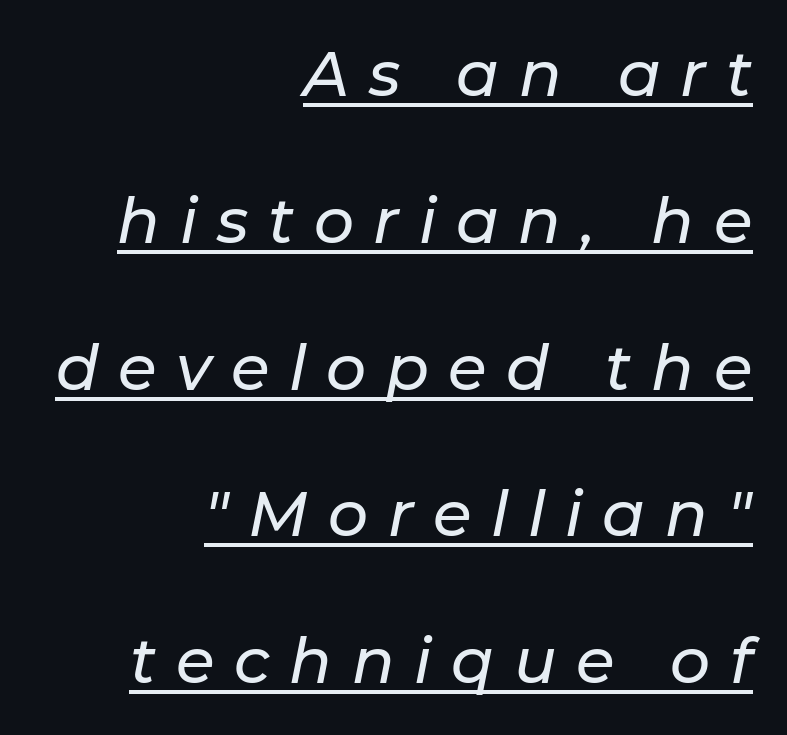
The image shows 63 px text type, italic (leaning right); set right-aligned, loose line spacing (2.33x), unusually wide letter spacing (+0.31 em), underlined; low stroke contrast and a medium x-height.
